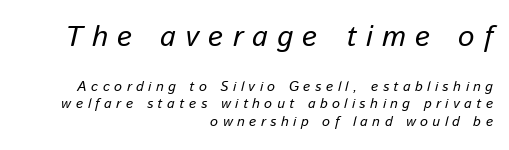
Does the copy run flush right? Yes — the right margin is perfectly even. When letters slant like this, we call the style italic. Underline: absent. Normally led — the rows are evenly, conventionally spaced. Is the letter spacing exaggerated? Yes — the characters are pushed far apart. Whoever set this made the first block the dominant, larger element.
